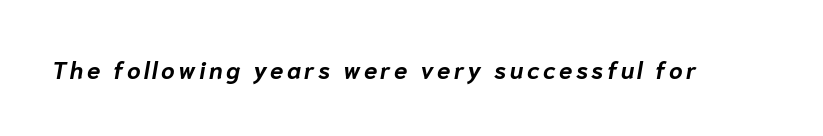
{"italic": "yes", "lean": "right", "slant_degrees": 10, "bold": "yes", "underline": "no", "glyph_px": 24}
